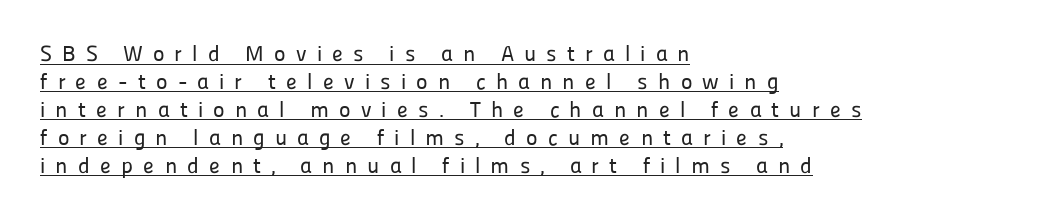
The image shows 22 px text type, upright; set left-aligned, normal line spacing (1.27x), unusually wide letter spacing (+0.46 em), underlined.
